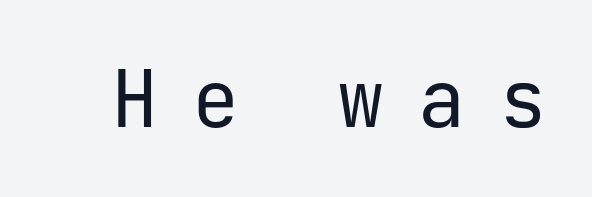
Q: Is the text bold? A: No.
Q: Is the text italic (slanted)? A: No, it is upright.
Q: Is the typeface a serif or a sans-serif typeface? A: Sans-serif.
Q: Is the text underlined? A: No.
Q: Is the spacing between letters normal or unusually wide? A: Unusually wide.
Q: Width (condensed, normal, or wide)? A: Normal.
Q: Stroke contrast? A: Low.
Q: x-height? A: Medium.
Q: Monospaced? A: Yes.
